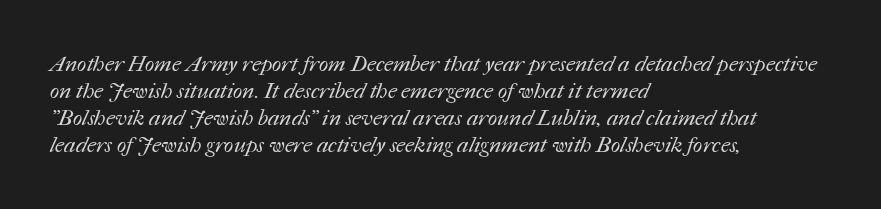
The image shows 22 px text type; set left-aligned, line spacing 1.23x, normal letter spacing, not underlined.
